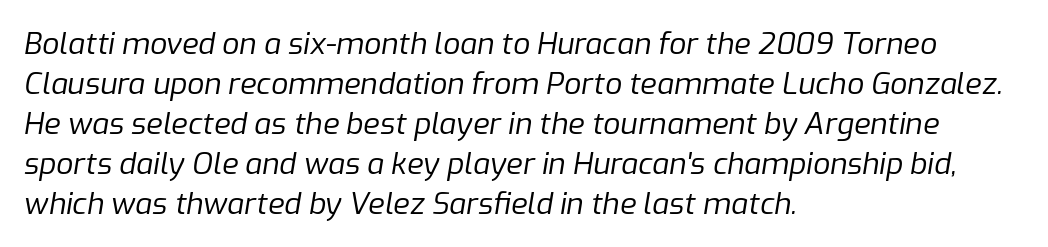
Q: Is the text bold? A: No.
Q: Is the text italic (slanted)? A: Yes, it leans right by about 9 degrees.
Q: Is the text underlined? A: No.
Q: How is the paragraph aligned? A: Left-aligned.
Q: Is the spacing between letters normal or unusually wide? A: Normal.
Q: Is the spacing between lines tight, normal or loose? A: Normal.
Q: Width (condensed, normal, or wide)? A: Normal.
Q: Stroke contrast? A: Low.
Q: x-height? A: Medium.
Q: Monospaced? A: No.
